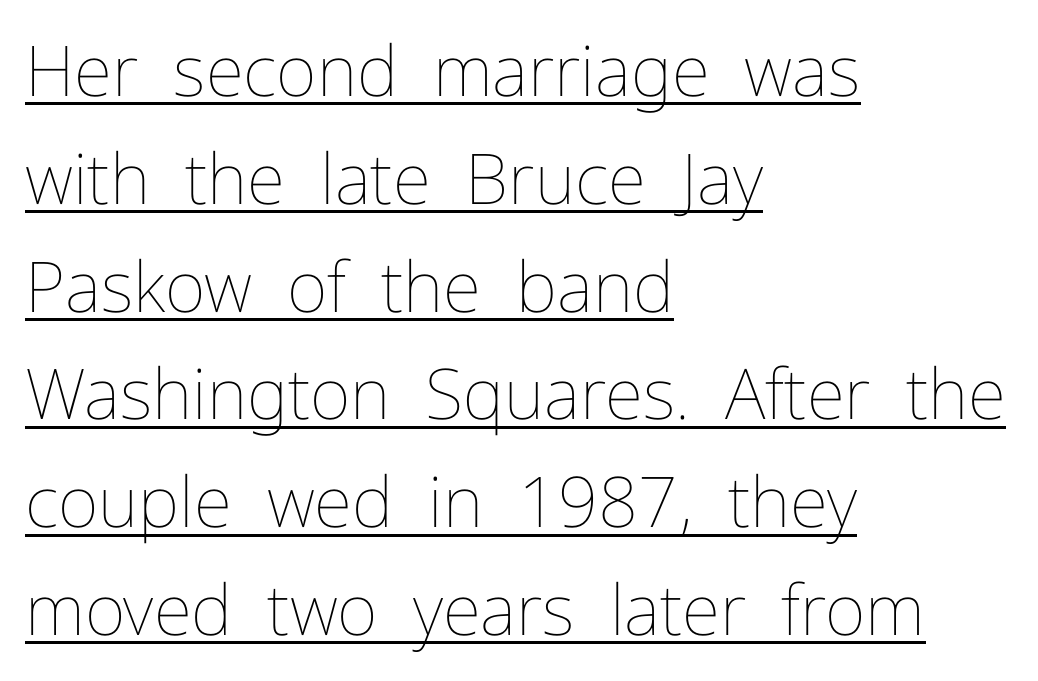
{"italic": "no", "bold": "no", "weight": "thin", "width": "normal", "stroke_contrast": "low", "x_height": "medium", "monospaced": "no", "underline": "yes", "align": "left", "line_spacing": "normal", "line_spacing_ratio": 1.54, "letter_spacing": "normal", "letter_spacing_em": 0.0, "glyph_px": 70}
